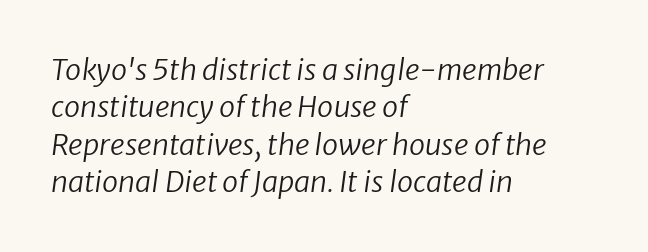
The image shows 29 px regular-weight type, italic (leaning right); set left-aligned, normal line spacing (1.29x), normal letter spacing, not underlined; low stroke contrast and a medium x-height.
